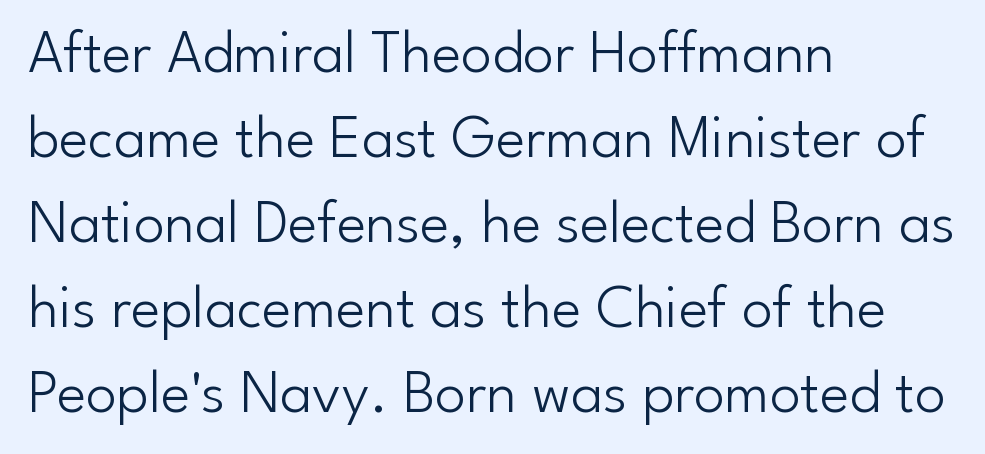
{"serif": "no", "italic": "no", "bold": "no", "weight": "light", "width": "normal", "stroke_contrast": "low", "x_height": "small", "monospaced": "no", "underline": "no", "align": "left", "line_spacing": "normal", "line_spacing_ratio": 1.37, "letter_spacing": "normal", "letter_spacing_em": 0.0, "glyph_px": 62}
